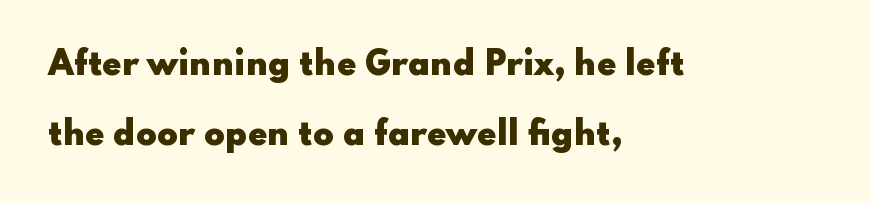
{"serif": "no", "italic": "no", "bold": "yes", "weight": "heavy", "width": "wide", "stroke_contrast": "low", "x_height": "small", "monospaced": "no", "underline": "no", "align": "left", "line_spacing": "loose", "line_spacing_ratio": 2.26, "letter_spacing": "normal", "letter_spacing_em": 0.0, "glyph_px": 31}
